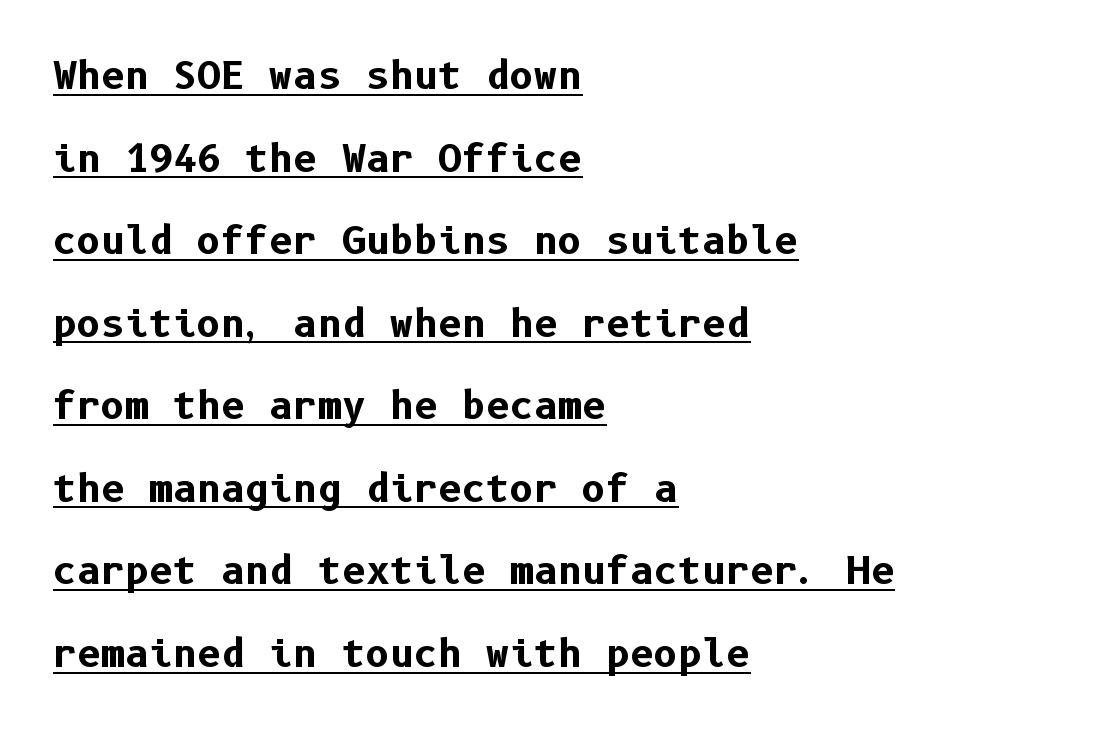
{"serif": "no", "italic": "no", "bold": "yes", "weight": "bold", "width": "normal", "stroke_contrast": "low", "x_height": "medium", "underline": "yes", "align": "left", "line_spacing": "loose", "line_spacing_ratio": 2.23, "letter_spacing": "normal", "letter_spacing_em": 0.0, "glyph_px": 37}
